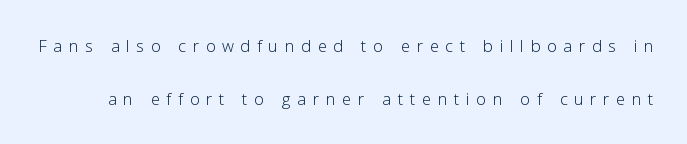
Q: Is the text bold? A: No.
Q: Is the text italic (slanted)? A: No, it is upright.
Q: Is the text underlined? A: No.
Q: Is the spacing between letters normal or unusually wide? A: Unusually wide.
Q: Is the spacing between lines tight, normal or loose? A: Loose.
